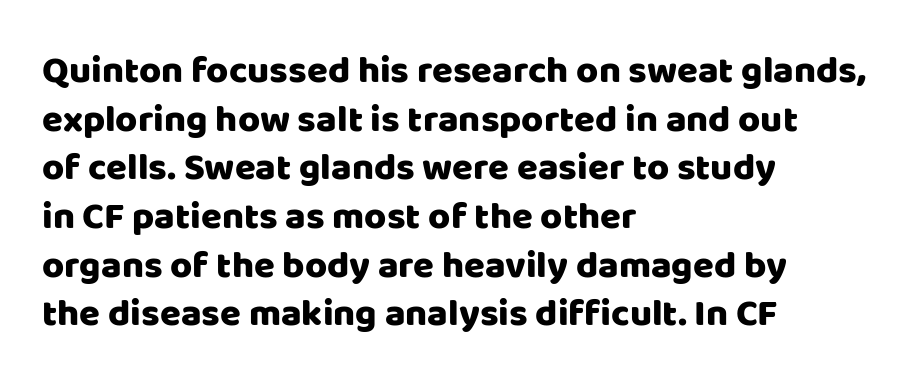
The image shows 38 px sans-serif type, upright; set left-aligned, normal line spacing (1.28x), normal letter spacing, not underlined; low stroke contrast and a large x-height.
